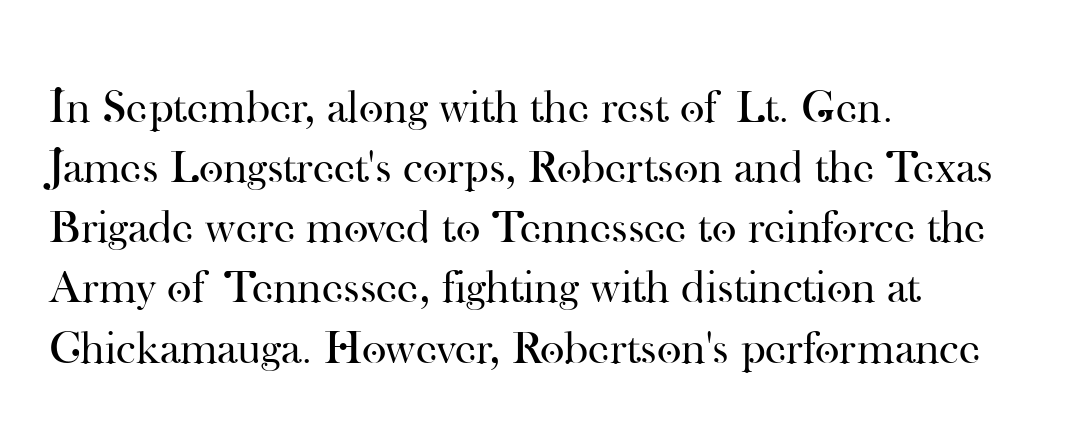
The image shows 47 px regular-weight serif type, upright; set left-aligned, normal line spacing (1.28x), normal letter spacing, not underlined; high stroke contrast and a small x-height.
